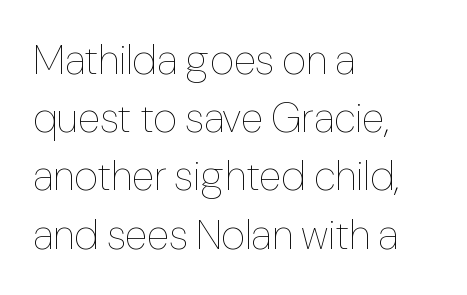
The image shows 41 px thin type, upright; set left-aligned, normal line spacing (1.42x), normal letter spacing, not underlined; low stroke contrast and a medium x-height.
